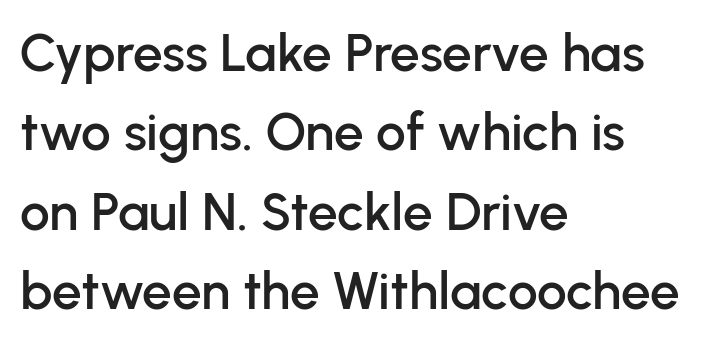
The image shows 53 px sans-serif type, upright; set left-aligned, normal line spacing (1.5x), normal letter spacing, not underlined; low stroke contrast and a medium x-height.
